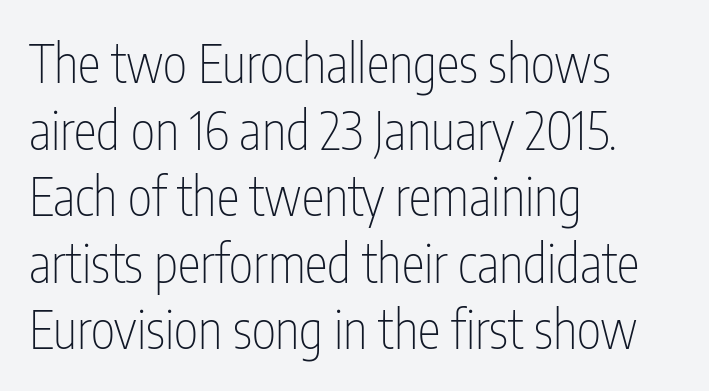
{"serif": "no", "italic": "no", "bold": "no", "weight": "thin", "width": "condensed", "stroke_contrast": "low", "x_height": "medium", "monospaced": "no", "underline": "no", "align": "left", "line_spacing": "normal", "line_spacing_ratio": 1.28, "letter_spacing": "normal", "letter_spacing_em": 0.0, "glyph_px": 52}
